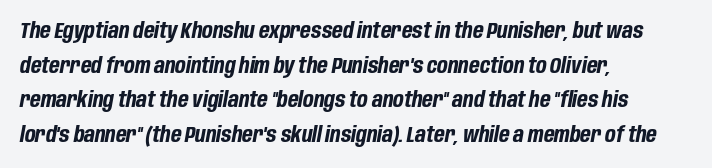
{"italic": "yes", "lean": "right", "slant_degrees": 10, "bold": "yes", "underline": "no", "align": "left", "line_spacing": "normal", "line_spacing_ratio": 1.57, "letter_spacing": "normal", "letter_spacing_em": 0.0, "glyph_px": 22}
